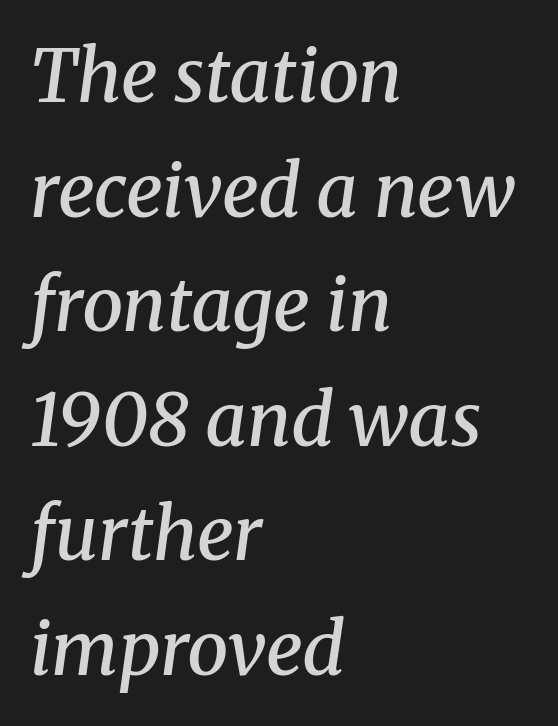
Leading matches the norm, producing a regular column. Plain, unruled lines of type. The typeface chosen for these lines features serifs. The rendering uses natural spacing where letterforms have individual widths. Rendered with sloped, italic letterforms.
